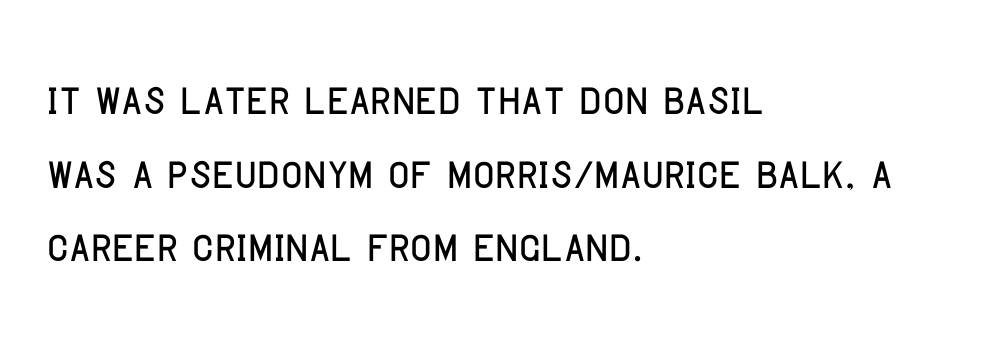
The image shows 59 px condensed sans-serif type, upright; set left-aligned, normal line spacing (1.25x), normal letter spacing, not underlined; low stroke contrast and a large x-height.
